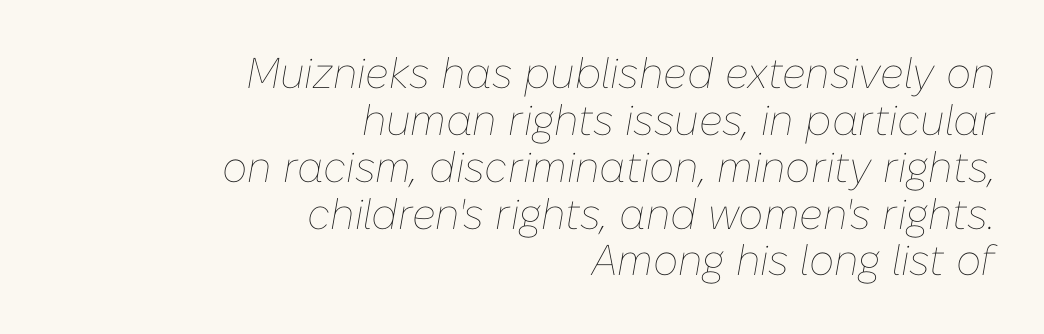
The image shows 43 px thin type, italic (leaning right); set right-aligned, tight line spacing (1.09x), normal letter spacing, not underlined; low stroke contrast and a medium x-height.
